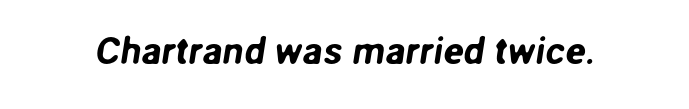
The image shows 38 px sans-serif type; set normal letter spacing, not underlined; low stroke contrast and a medium x-height.
